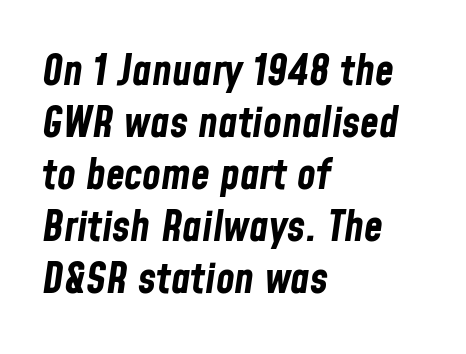
{"italic": "yes", "lean": "right", "slant_degrees": 8, "bold": "yes", "weight": "bold", "width": "condensed", "stroke_contrast": "low", "x_height": "medium", "monospaced": "no", "underline": "no", "align": "left", "line_spacing_ratio": 1.21, "letter_spacing": "normal", "letter_spacing_em": 0.0, "glyph_px": 43}
